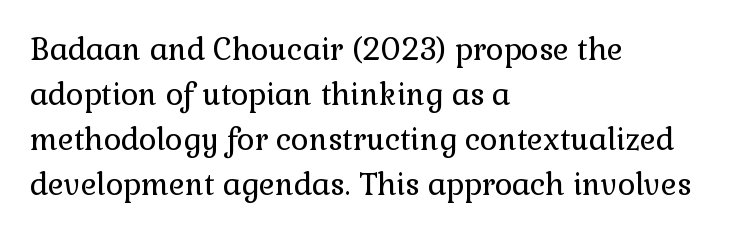
Successive baselines arrive at the customary interval. Each word holds together tightly as a unit, with standard inter-letter gaps. Think standard paragraph weight, or any step lighter than that. These lines stack with their left ends in a neat column. Posture: straight, roman, zero tilt.
